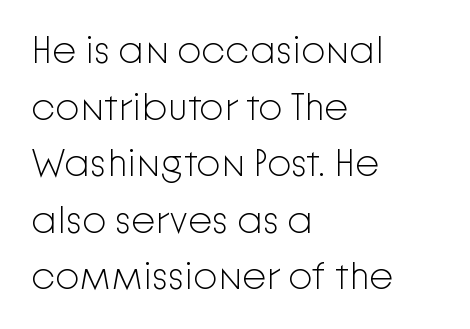
Q: Is the text bold? A: No.
Q: Is the text italic (slanted)? A: No, it is upright.
Q: Is the typeface a serif or a sans-serif typeface? A: Sans-serif.
Q: Is the text underlined? A: No.
Q: How is the paragraph aligned? A: Left-aligned.
Q: Is the spacing between letters normal or unusually wide? A: Normal.
Q: Is the spacing between lines tight, normal or loose? A: Normal.
Q: Width (condensed, normal, or wide)? A: Normal.
Q: Stroke contrast? A: Low.
Q: x-height? A: Medium.
Q: Monospaced? A: No.
